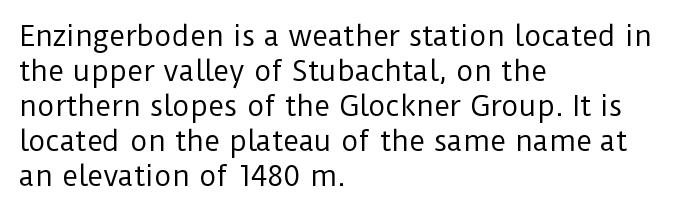
The image shows 27 px text type, upright; set left-aligned, normal line spacing (1.3x), normal letter spacing, not underlined.
